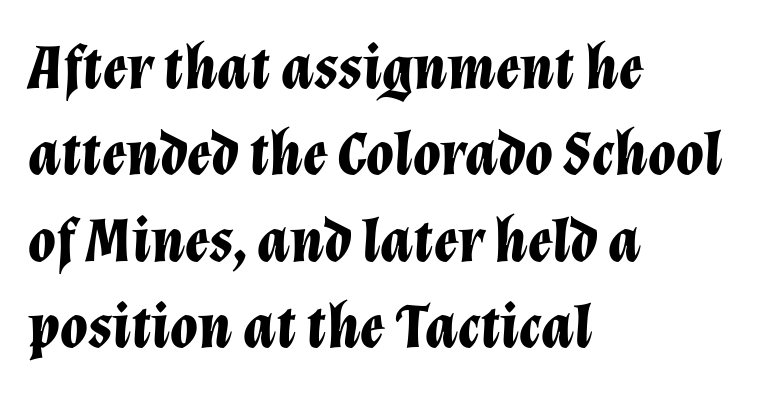
{"italic": "yes", "lean": "right", "slant_degrees": 12, "bold": "yes", "weight": "bold", "width": "normal", "stroke_contrast": "low", "x_height": "medium", "monospaced": "no", "underline": "no", "align": "left", "line_spacing": "normal", "line_spacing_ratio": 1.37, "letter_spacing": "normal", "letter_spacing_em": 0.0, "glyph_px": 63}
